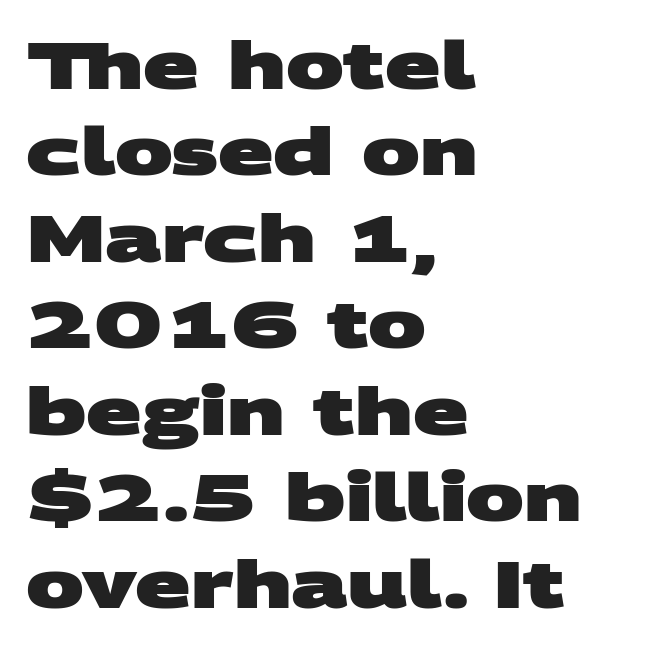
The image shows 65 px heavy, wide sans-serif type; set left-aligned, normal line spacing (1.33x), normal letter spacing, not underlined; medium stroke contrast and a large x-height.
